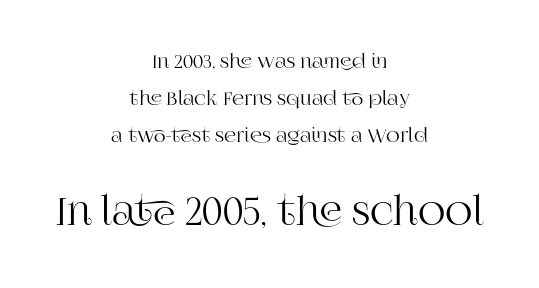
{"serif": "yes", "italic": "no", "width": "normal", "stroke_contrast": "high", "x_height": "large", "monospaced": "no", "underline": "no", "align": "center", "line_spacing": "loose", "line_spacing_ratio": 1.96, "letter_spacing": "normal", "letter_spacing_em": 0.0, "larger_block": "second", "size_ratio": 2.0, "glyph_px": 38}
